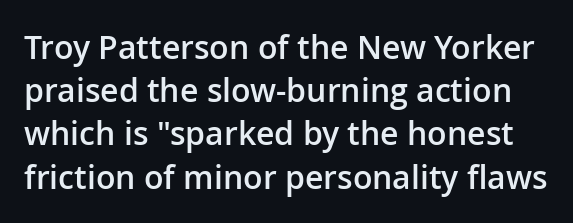
Q: Is the text bold? A: Semi-bold.
Q: Is the text italic (slanted)? A: No, it is upright.
Q: Is the typeface a serif or a sans-serif typeface? A: Sans-serif.
Q: Is the text underlined? A: No.
Q: Is the spacing between letters normal or unusually wide? A: Normal.
Q: Is the spacing between lines tight, normal or loose? A: Normal.
Q: Width (condensed, normal, or wide)? A: Normal.
Q: Stroke contrast? A: Low.
Q: x-height? A: Medium.
Q: Monospaced? A: No.
